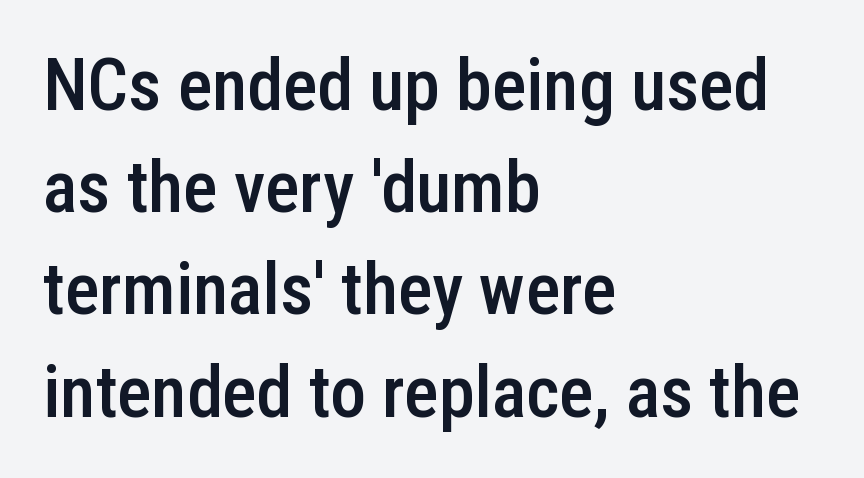
The image shows 72 px semibold, condensed sans-serif type, upright; set left-aligned, normal line spacing (1.42x), normal letter spacing, not underlined; low stroke contrast and a medium x-height.
